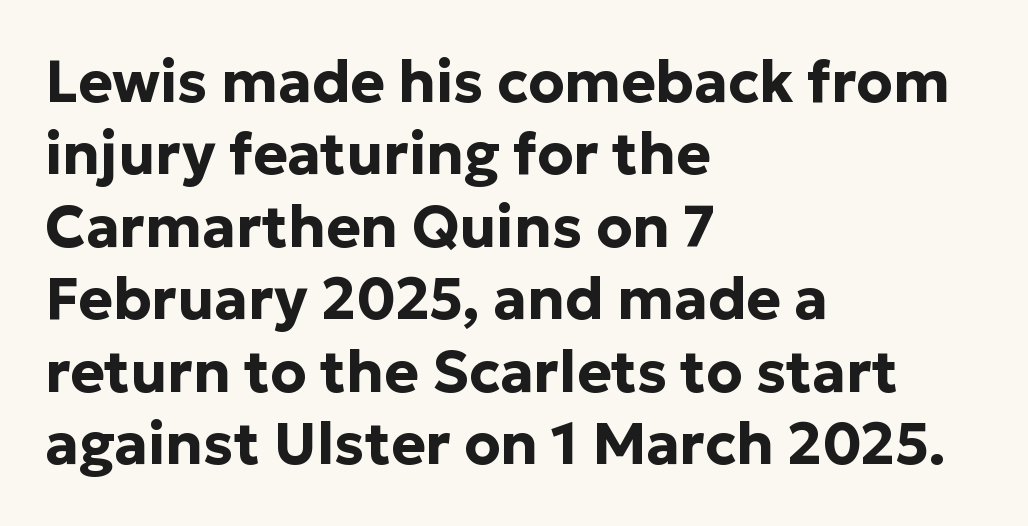
The image shows 58 px bold sans-serif type, upright; set left-aligned, normal line spacing (1.25x), normal letter spacing, not underlined; low stroke contrast and a medium x-height.
